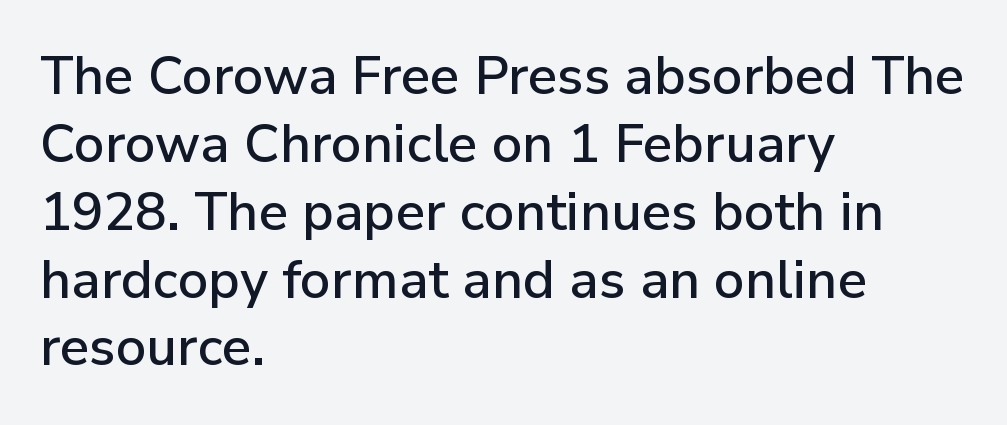
{"serif": "no", "italic": "no", "width": "normal", "stroke_contrast": "low", "x_height": "medium", "monospaced": "no", "underline": "no", "align": "left", "line_spacing": "normal", "line_spacing_ratio": 1.28, "letter_spacing": "normal", "letter_spacing_em": 0.0, "glyph_px": 53}
